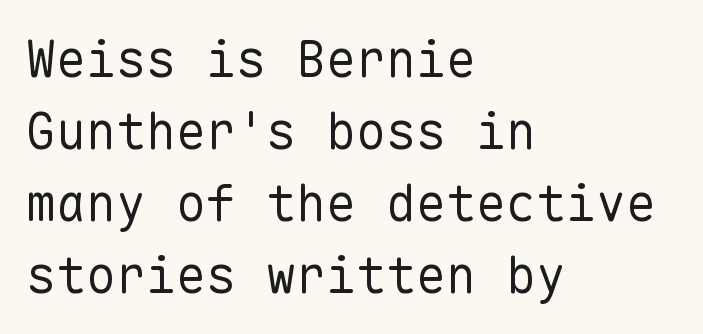
Q: Is the text bold? A: No.
Q: Is the text italic (slanted)? A: No, it is upright.
Q: Is the typeface a serif or a sans-serif typeface? A: Sans-serif.
Q: Is the text underlined? A: No.
Q: How is the paragraph aligned? A: Left-aligned.
Q: Is the spacing between letters normal or unusually wide? A: Normal.
Q: Is the spacing between lines tight, normal or loose? A: Normal.
Q: Width (condensed, normal, or wide)? A: Normal.
Q: Stroke contrast? A: Low.
Q: x-height? A: Medium.
Q: Monospaced? A: Yes.
